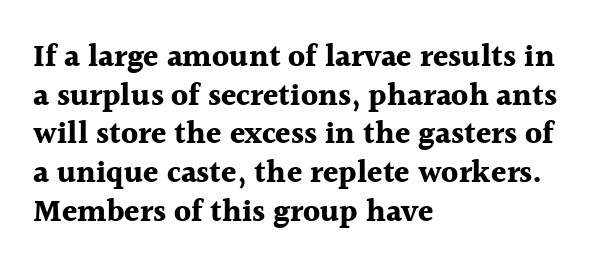
Q: Is the text bold? A: Yes.
Q: Is the text italic (slanted)? A: No, it is upright.
Q: Is the typeface a serif or a sans-serif typeface? A: Serif.
Q: Is the text underlined? A: No.
Q: How is the paragraph aligned? A: Left-aligned.
Q: Is the spacing between letters normal or unusually wide? A: Normal.
Q: Is the spacing between lines tight, normal or loose? A: Normal.
Q: Width (condensed, normal, or wide)? A: Normal.
Q: x-height? A: Medium.
Q: Monospaced? A: No.
